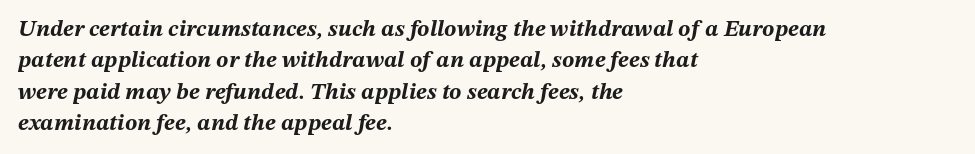
{"italic": "yes", "lean": "right", "slant_degrees": 12, "bold": "yes", "underline": "no", "align": "left", "line_spacing": "normal", "line_spacing_ratio": 1.36, "letter_spacing": "normal", "letter_spacing_em": 0.0, "glyph_px": 23}
